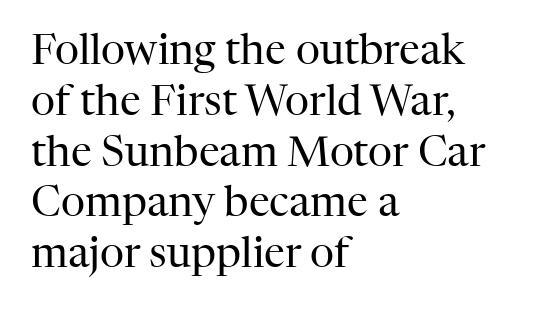
Do the characters align in a grid? No, the font is proportional. Glyph-to-glyph distance matches everyday printed text. These lines stack with their left ends in a neat column. Weight class: somewhere from thin through regular. Font category for this specimen: serif. Is there any slant? The stems are plumb.
